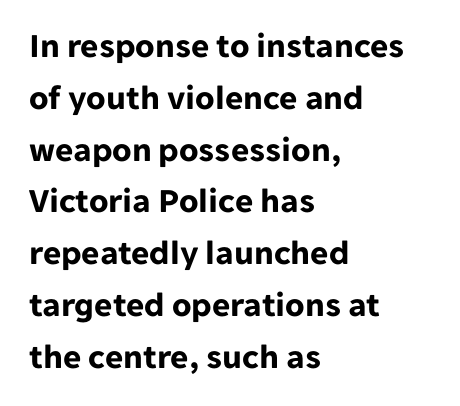
{"serif": "no", "italic": "no", "bold": "yes", "weight": "bold", "width": "normal", "stroke_contrast": "low", "x_height": "medium", "monospaced": "no", "underline": "no", "align": "left", "line_spacing": "normal", "line_spacing_ratio": 1.48, "letter_spacing": "normal", "letter_spacing_em": 0.0, "glyph_px": 35}
